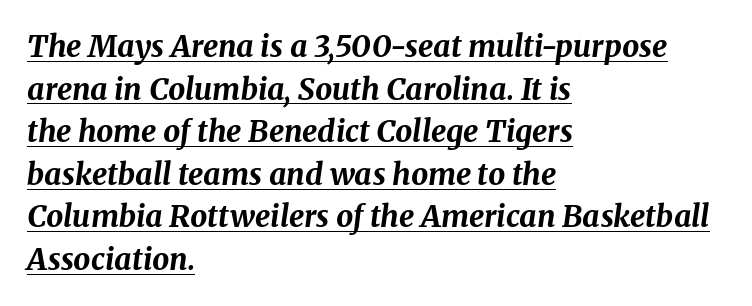
The image shows 30 px bold type, italic (leaning right); set left-aligned, normal line spacing (1.42x), normal letter spacing, underlined; medium stroke contrast and a medium x-height.
